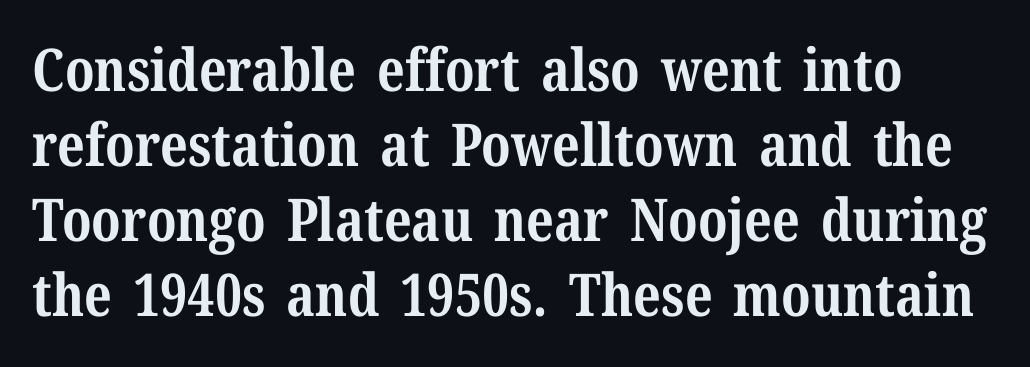
{"serif": "yes", "italic": "no", "bold": "yes", "weight": "bold", "width": "normal", "stroke_contrast": "medium", "x_height": "medium", "monospaced": "no", "underline": "no", "line_spacing": "normal", "line_spacing_ratio": 1.27, "letter_spacing": "normal", "letter_spacing_em": 0.0, "glyph_px": 59}
